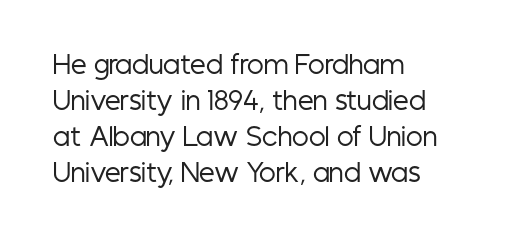
The image shows 25 px text type, upright; set left-aligned, normal line spacing (1.44x), normal letter spacing, not underlined.
